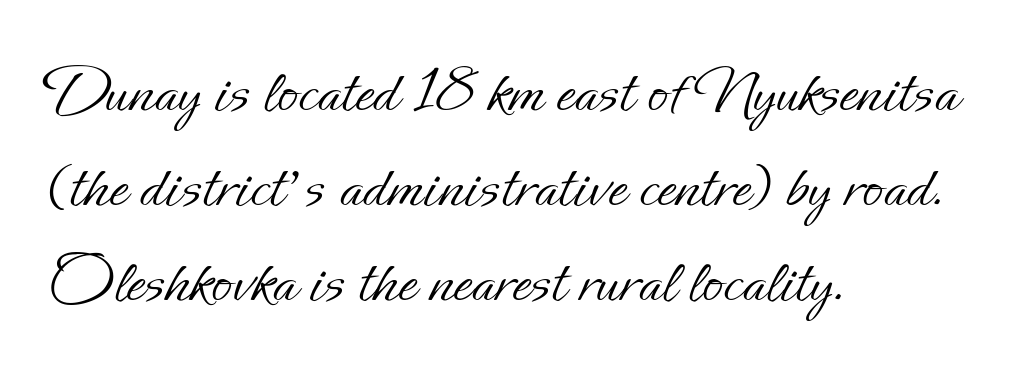
{"bold": "no", "weight": "light", "width": "normal", "stroke_contrast": "low", "x_height": "small", "monospaced": "no", "underline": "no", "align": "left", "line_spacing": "normal", "line_spacing_ratio": 1.42, "letter_spacing": "normal", "letter_spacing_em": 0.0, "glyph_px": 67}
